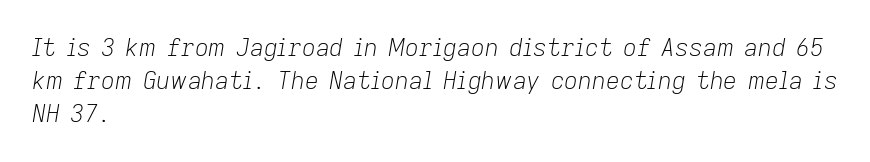
{"italic": "yes", "lean": "right", "slant_degrees": 9, "bold": "no", "underline": "no", "align": "left", "line_spacing": "normal", "line_spacing_ratio": 1.38, "letter_spacing": "normal", "letter_spacing_em": 0.0, "glyph_px": 24}
